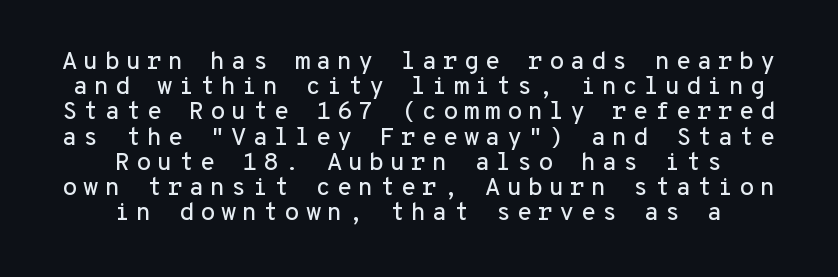
The image shows 25 px text type, upright; set centered, tight line spacing (1.01x), unusually wide letter spacing (+0.23 em), not underlined.
